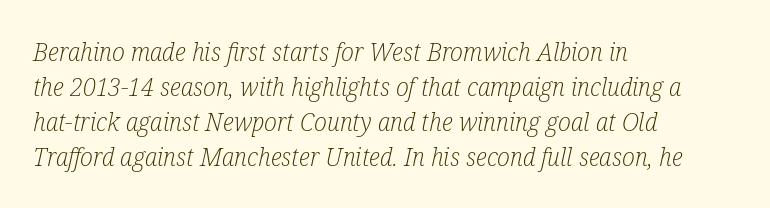
{"italic": "yes", "lean": "right", "slant_degrees": 12, "bold": "no", "underline": "no", "align": "left", "line_spacing": "normal", "line_spacing_ratio": 1.35, "letter_spacing": "normal", "letter_spacing_em": 0.0, "glyph_px": 26}
